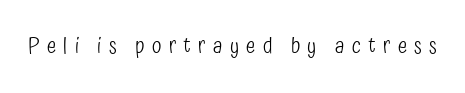
Q: Is the text bold? A: No.
Q: Is the text italic (slanted)? A: No, it is upright.
Q: Is the text underlined? A: No.
Q: Is the spacing between letters normal or unusually wide? A: Unusually wide.
